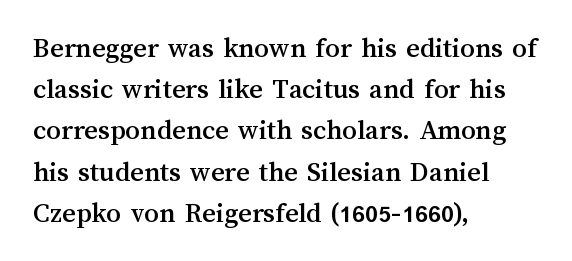
The image shows 29 px text type, upright; set left-aligned, normal line spacing (1.42x), normal letter spacing, not underlined; medium stroke contrast and a medium x-height.
